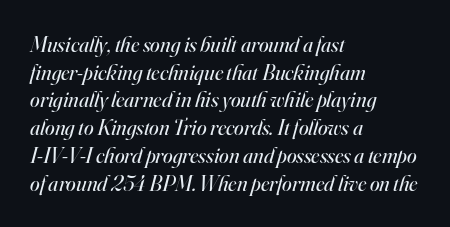
The image shows 22 px text type, italic (leaning right); set left-aligned, normal line spacing (1.26x), normal letter spacing, not underlined.
